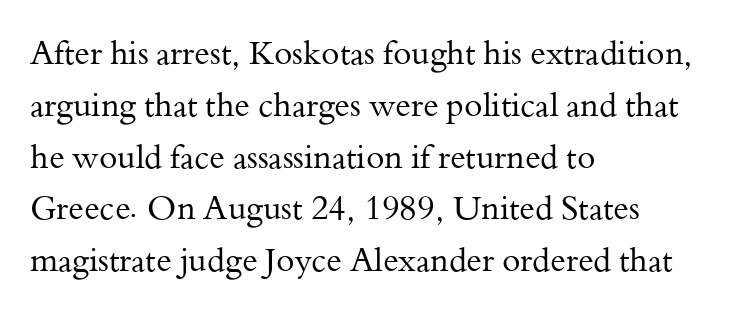
The face used here is rendered with its standard letterfit. A normal amount of white space separates one row of letters from the next. Proportional: the letters do not fall into vertical columns. The axis of the letterforms is exactly vertical. The space beneath each line is pristine and unruled.
